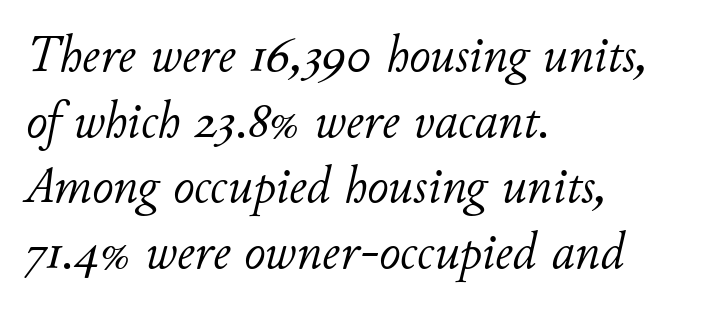
The lines in this sample share a left origin and differ only in where they stop. The passage shown is not underscored anywhere. Quick note: interline space is typical. Is the type heavy? It reads as light-to-regular instead. Varying glyph widths throughout — classic text-font behaviour.
